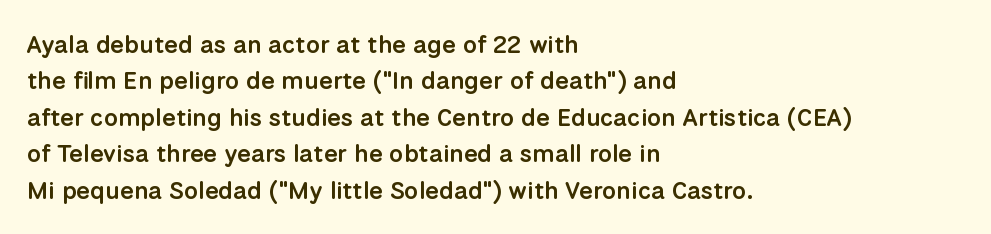
Q: Is the text bold? A: Semi-bold.
Q: Is the text italic (slanted)? A: No, it is upright.
Q: Is the text underlined? A: No.
Q: How is the paragraph aligned? A: Left-aligned.
Q: Is the spacing between letters normal or unusually wide? A: Normal.
Q: Is the spacing between lines tight, normal or loose? A: Normal.
